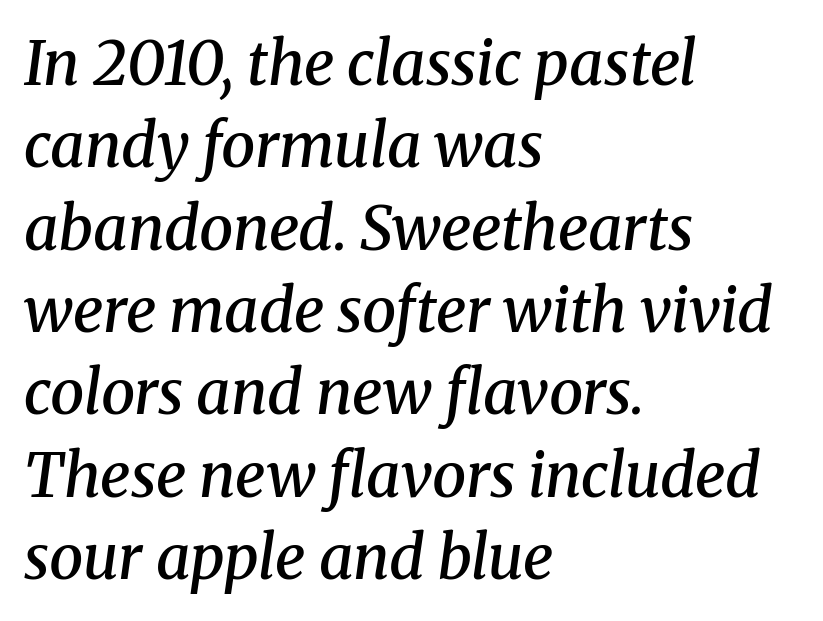
The image shows 61 px semibold serif type, italic (leaning right); set left-aligned, normal line spacing (1.35x), normal letter spacing, not underlined; medium stroke contrast and a medium x-height.
